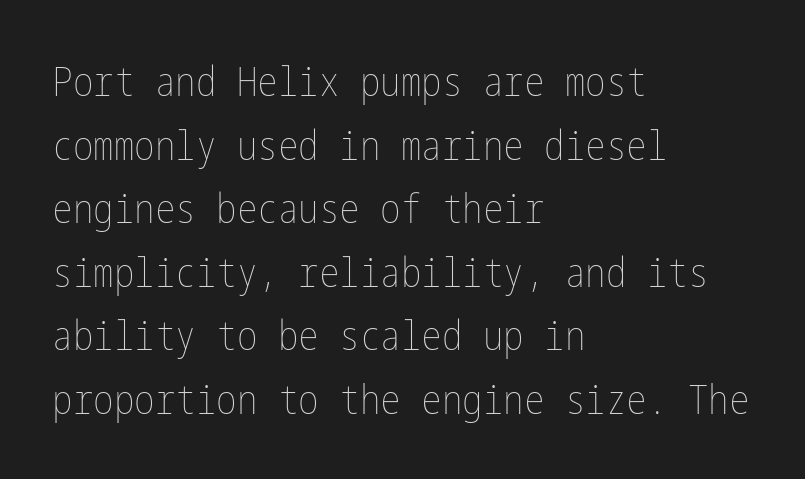
{"italic": "no", "bold": "no", "weight": "thin", "width": "condensed", "stroke_contrast": "low", "x_height": "medium", "underline": "no", "align": "left", "line_spacing": "normal", "line_spacing_ratio": 1.55, "letter_spacing": "normal", "letter_spacing_em": 0.0, "glyph_px": 41}
